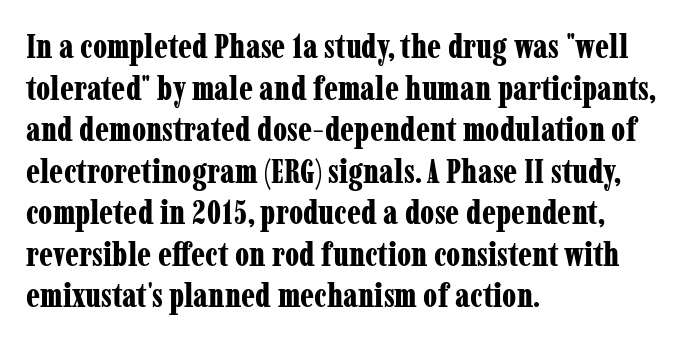
Stroke thickness is high; the sample reads as a true bold. Upright lettering throughout. The face used here is seriffed, in the tradition of book romans. This sample has the flowing, uneven cadence of proportional lettering.
